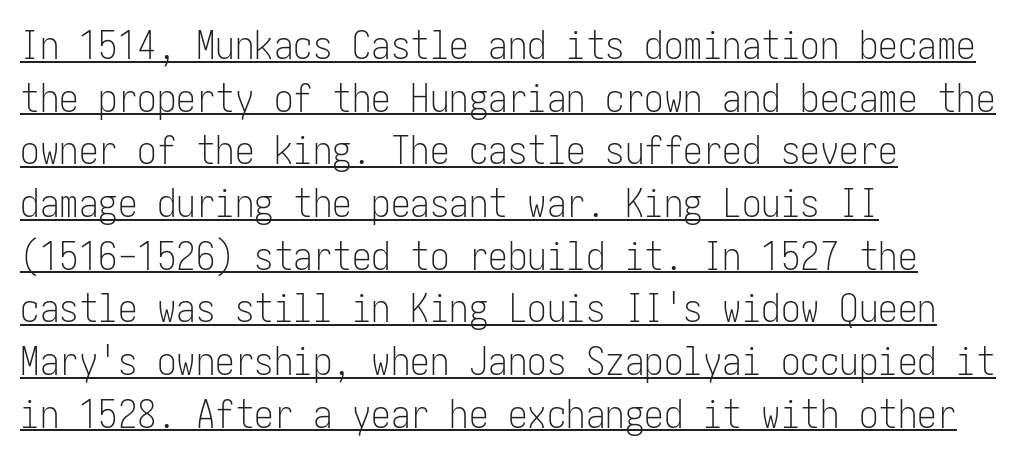
{"serif": "no", "italic": "no", "bold": "no", "weight": "light", "width": "condensed", "stroke_contrast": "low", "x_height": "medium", "underline": "yes", "align": "left", "line_spacing": "normal", "line_spacing_ratio": 1.35, "letter_spacing": "normal", "letter_spacing_em": 0.0, "glyph_px": 39}
